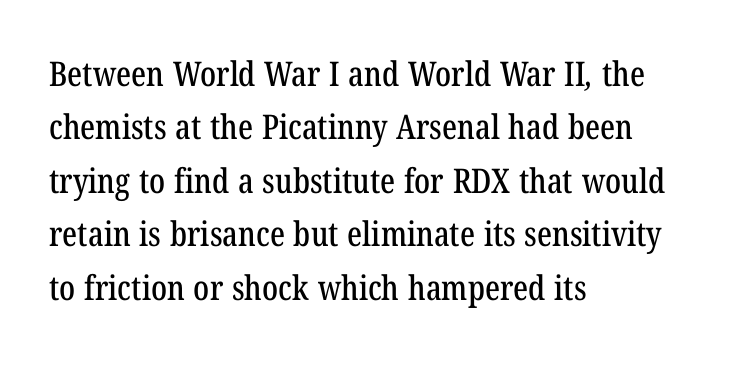
The image shows 34 px condensed serif type; set left-aligned, normal line spacing (1.57x), normal letter spacing, not underlined; low stroke contrast and a medium x-height.
